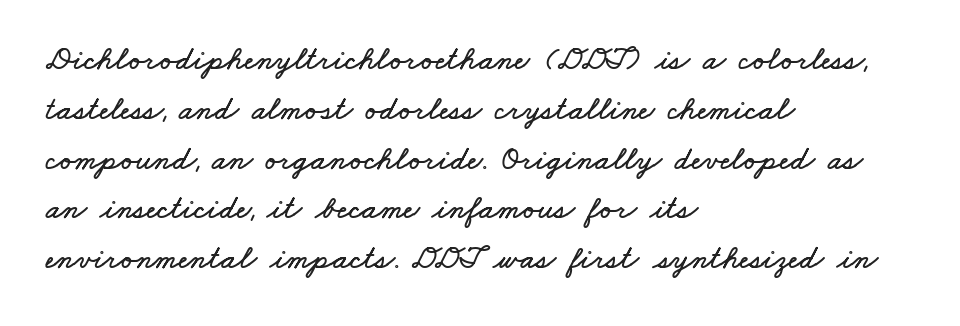
The image shows 33 px wide type; set left-aligned, normal line spacing (1.51x), normal letter spacing, not underlined; low stroke contrast and a small x-height.
